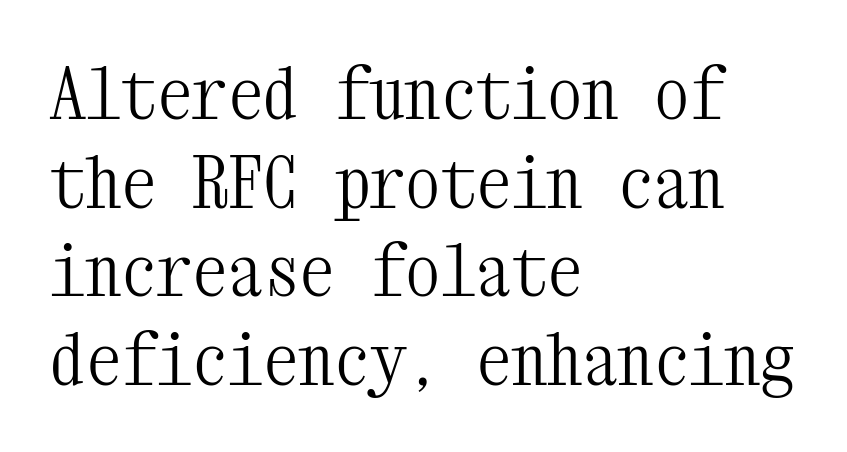
Q: Is the text bold? A: No.
Q: Is the text italic (slanted)? A: No, it is upright.
Q: Is the typeface a serif or a sans-serif typeface? A: Serif.
Q: Is the text underlined? A: No.
Q: How is the paragraph aligned? A: Left-aligned.
Q: Is the spacing between letters normal or unusually wide? A: Normal.
Q: Is the spacing between lines tight, normal or loose? A: Normal.
Q: Width (condensed, normal, or wide)? A: Condensed.
Q: Stroke contrast? A: Medium.
Q: x-height? A: Medium.
Q: Monospaced? A: Yes.
